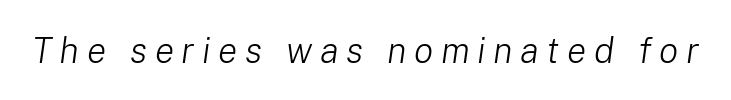
{"italic": "yes", "lean": "right", "slant_degrees": 8, "bold": "no", "weight": "light", "width": "normal", "stroke_contrast": "low", "x_height": "medium", "monospaced": "no", "underline": "no", "letter_spacing": "wide", "letter_spacing_em": 0.21, "glyph_px": 36}
